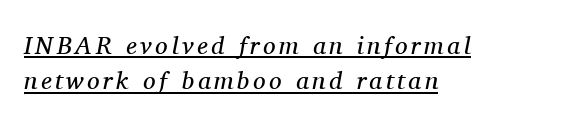
The setting favours the left margin, as ordinary paragraphs usually do. Somebody hit Ctrl+U on this one — the words are underlined. The font sits on the lighter half of the weight spectrum, regular included. Notice how the stems are inclined rather than vertical — that's the hallmark of italics. Summary of vertical rhythm: regular, with standard interline spacing.
